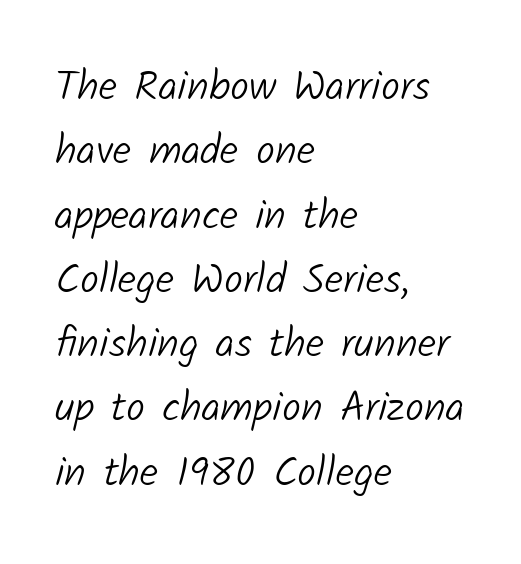
Inter-character spacing is left at the font's built-in metrics. Any mark beneath the type? The region is blank. The weight tops out at a normal text grade. The typesetter chose a ragged-right arrangement here. Normally led — the rows are evenly, conventionally spaced. The glyphs in this specimen are sans serif.
